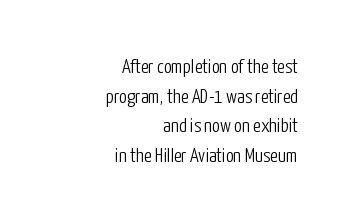
{"italic": "no", "bold": "no", "underline": "no", "align": "right", "line_spacing": "normal", "line_spacing_ratio": 1.48, "letter_spacing": "normal", "letter_spacing_em": 0.0, "glyph_px": 20}
